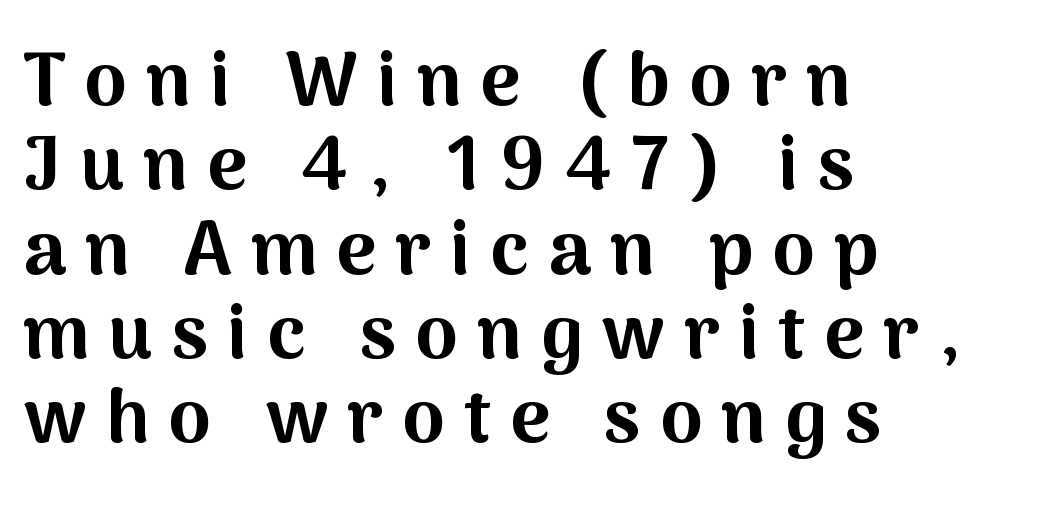
{"serif": "no", "italic": "no", "bold": "yes", "weight": "bold", "width": "normal", "stroke_contrast": "medium", "x_height": "medium", "monospaced": "no", "underline": "no", "align": "left", "line_spacing": "tight", "line_spacing_ratio": 1.11, "letter_spacing": "wide", "letter_spacing_em": 0.25, "glyph_px": 76}
